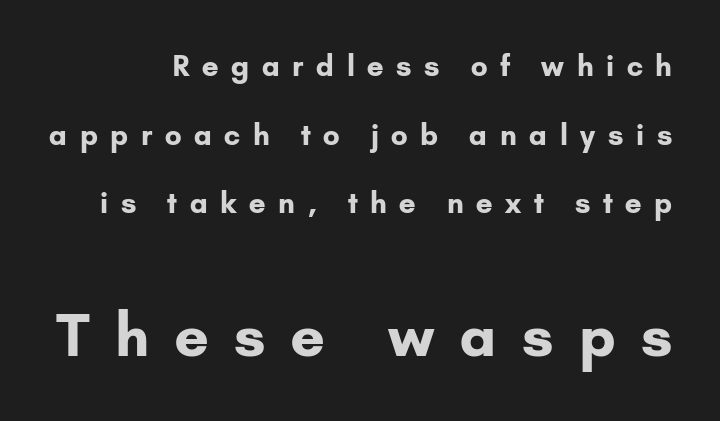
The image shows 57 px bold sans-serif type, upright; set loose line spacing (2.45x), unusually wide letter spacing (+0.45 em), not underlined; the second (bottom) block is 2.04x larger; low stroke contrast and a small x-height.
